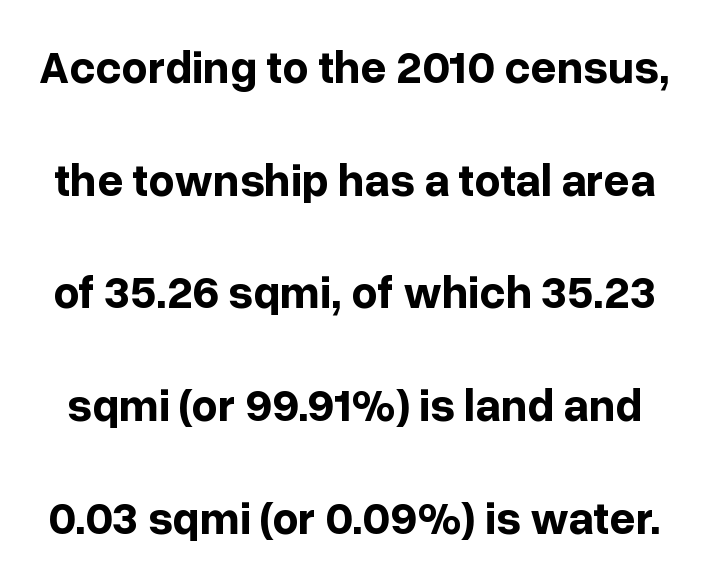
The image shows 46 px bold sans-serif type, upright; set loose line spacing (2.45x), normal letter spacing, not underlined; low stroke contrast and a medium x-height.
